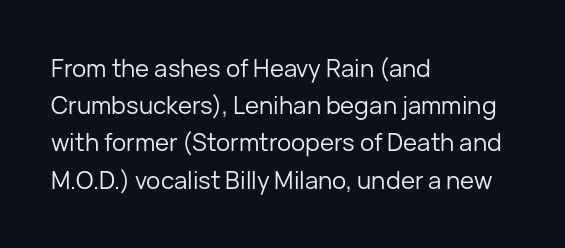
Ordinary non-slanted type is in use. This sample uses plain, unmodified letter spacing. Has an underline been added? It has not. The designer left line spacing at the default. The cut favours lightness, reaching ordinary text weight at its darkest. Layout note: lines flush left.
